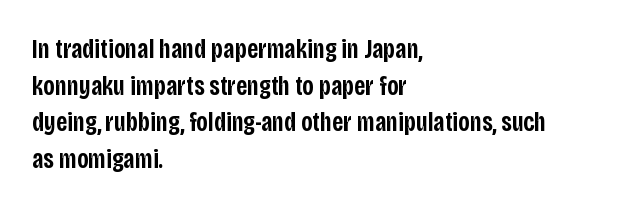
Q: Is the text bold? A: Semi-bold.
Q: Is the text italic (slanted)? A: No, it is upright.
Q: Is the text underlined? A: No.
Q: How is the paragraph aligned? A: Left-aligned.
Q: Is the spacing between letters normal or unusually wide? A: Normal.
Q: Is the spacing between lines tight, normal or loose? A: Normal.
